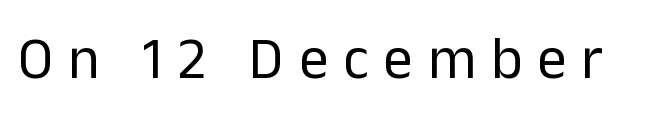
{"serif": "no", "italic": "no", "bold": "no", "weight": "regular", "width": "normal", "stroke_contrast": "low", "x_height": "medium", "monospaced": "no", "underline": "no", "letter_spacing": "wide", "letter_spacing_em": 0.25, "glyph_px": 59}
